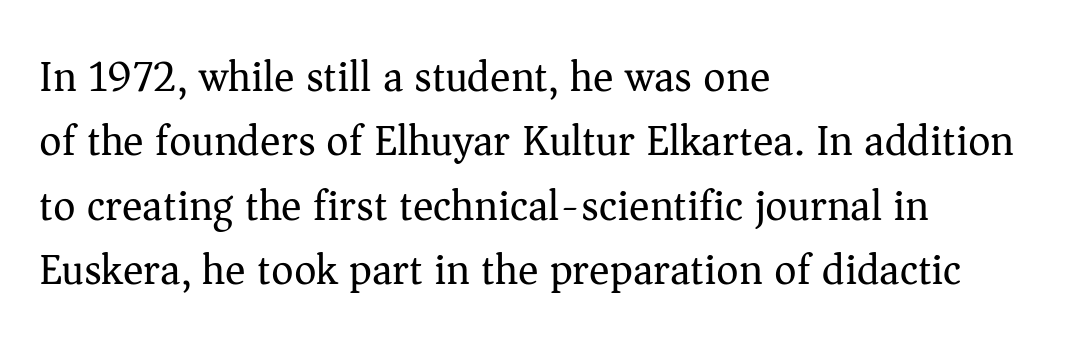
Q: Is the text bold? A: No.
Q: Is the text italic (slanted)? A: No, it is upright.
Q: Is the typeface a serif or a sans-serif typeface? A: Serif.
Q: Is the text underlined? A: No.
Q: How is the paragraph aligned? A: Left-aligned.
Q: Is the spacing between letters normal or unusually wide? A: Normal.
Q: Is the spacing between lines tight, normal or loose? A: Normal.
Q: Width (condensed, normal, or wide)? A: Normal.
Q: Stroke contrast? A: Medium.
Q: x-height? A: Medium.
Q: Monospaced? A: No.
